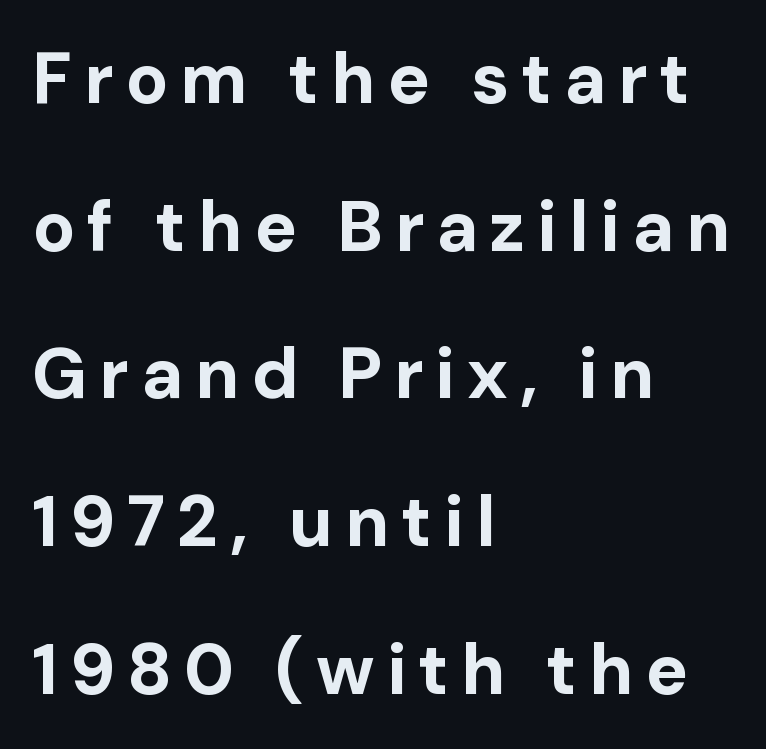
{"serif": "no", "italic": "no", "bold": "yes", "weight": "bold", "width": "normal", "stroke_contrast": "low", "x_height": "medium", "monospaced": "no", "underline": "no", "align": "left", "line_spacing": "loose", "line_spacing_ratio": 2.08, "glyph_px": 71}
